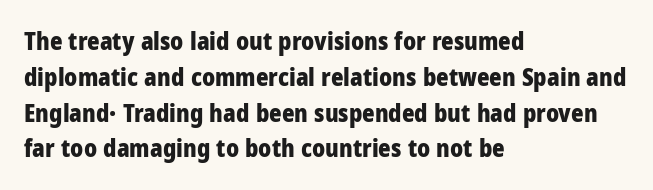
Italic: no, the glyphs are upright roman. Reading down the column, the eye jumps a familiar distance to each next line. Each row of text sits above clean, open space. Chunky letters — that's bold for sure.
